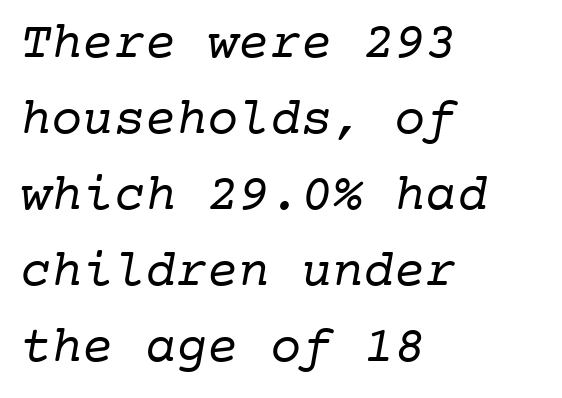
{"serif": "yes", "bold": "no", "weight": "regular", "width": "normal", "stroke_contrast": "low", "x_height": "medium", "monospaced": "yes", "underline": "no", "align": "left", "line_spacing": "normal", "line_spacing_ratio": 1.46, "letter_spacing": "normal", "letter_spacing_em": 0.0, "glyph_px": 52}
